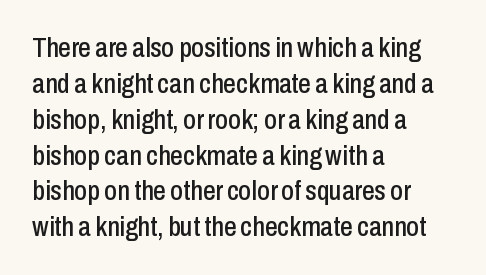
Q: Is the text italic (slanted)? A: No, it is upright.
Q: Is the typeface a serif or a sans-serif typeface? A: Sans-serif.
Q: Is the text underlined? A: No.
Q: How is the paragraph aligned? A: Left-aligned.
Q: Is the spacing between letters normal or unusually wide? A: Normal.
Q: Is the spacing between lines tight, normal or loose? A: Normal.
Q: Width (condensed, normal, or wide)? A: Condensed.
Q: Stroke contrast? A: Low.
Q: x-height? A: Medium.
Q: Monospaced? A: No.
